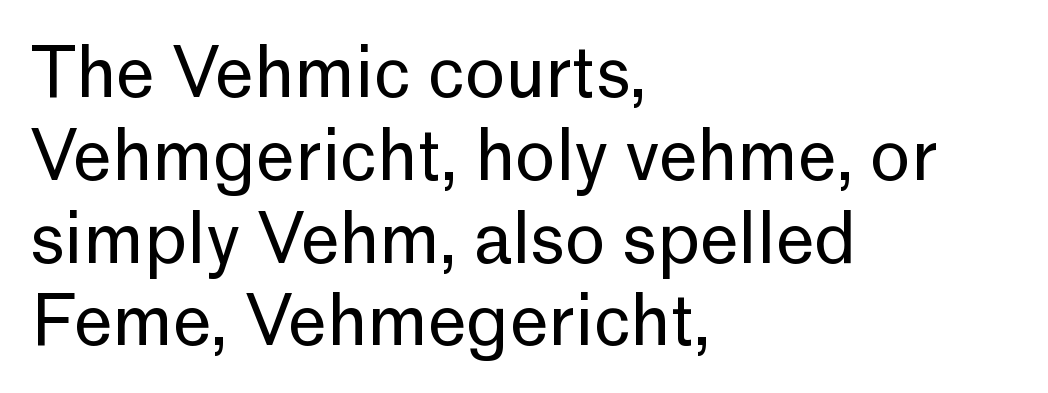
Q: Is the text bold? A: No.
Q: Is the text italic (slanted)? A: No, it is upright.
Q: Is the typeface a serif or a sans-serif typeface? A: Sans-serif.
Q: Is the text underlined? A: No.
Q: How is the paragraph aligned? A: Left-aligned.
Q: Is the spacing between letters normal or unusually wide? A: Normal.
Q: Width (condensed, normal, or wide)? A: Normal.
Q: Stroke contrast? A: Low.
Q: x-height? A: Medium.
Q: Monospaced? A: No.
